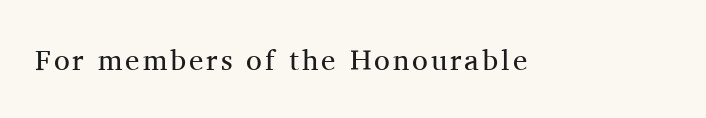
Q: Is the text bold? A: No.
Q: Is the text italic (slanted)? A: No, it is upright.
Q: Is the typeface a serif or a sans-serif typeface? A: Serif.
Q: Is the text underlined? A: No.
Q: Width (condensed, normal, or wide)? A: Normal.
Q: Stroke contrast? A: Medium.
Q: x-height? A: Medium.
Q: Monospaced? A: No.
